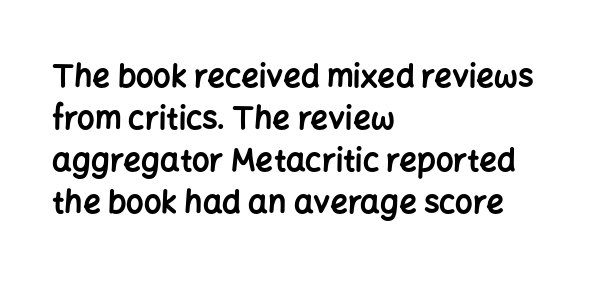
Q: Is the text bold? A: Yes.
Q: Is the text italic (slanted)? A: No, it is upright.
Q: Is the typeface a serif or a sans-serif typeface? A: Sans-serif.
Q: Is the text underlined? A: No.
Q: How is the paragraph aligned? A: Left-aligned.
Q: Is the spacing between letters normal or unusually wide? A: Normal.
Q: Is the spacing between lines tight, normal or loose? A: Normal.
Q: Width (condensed, normal, or wide)? A: Normal.
Q: Stroke contrast? A: Low.
Q: x-height? A: Medium.
Q: Monospaced? A: No.
